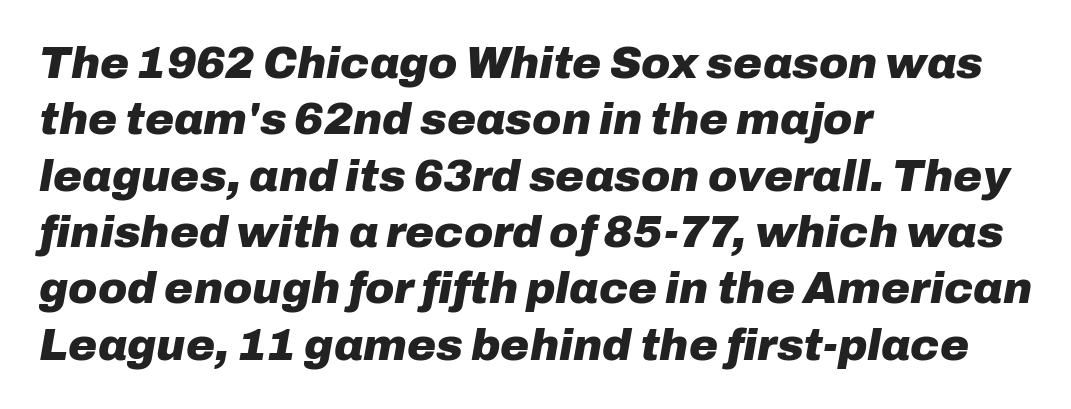
Q: Is the text bold? A: Yes.
Q: Is the text italic (slanted)? A: Yes, it leans right by about 10 degrees.
Q: Is the text underlined? A: No.
Q: How is the paragraph aligned? A: Left-aligned.
Q: Is the spacing between letters normal or unusually wide? A: Normal.
Q: Is the spacing between lines tight, normal or loose? A: Normal.
Q: Width (condensed, normal, or wide)? A: Normal.
Q: Stroke contrast? A: Low.
Q: x-height? A: Medium.
Q: Monospaced? A: No.
